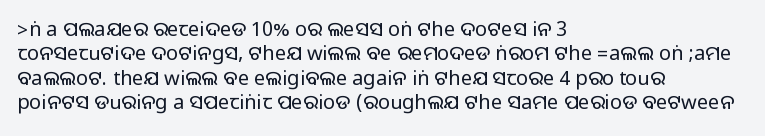
Q: Is the text italic (slanted)? A: No, it is upright.
Q: Is the text underlined? A: No.
Q: How is the paragraph aligned? A: Left-aligned.
Q: Is the spacing between letters normal or unusually wide? A: Normal.
